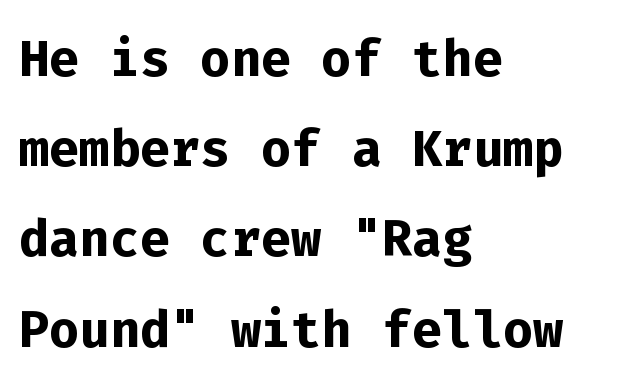
The image shows 71 px semibold sans-serif type, upright, monospaced; set left-aligned, normal line spacing (1.27x), normal letter spacing, not underlined; low stroke contrast and a medium x-height.
